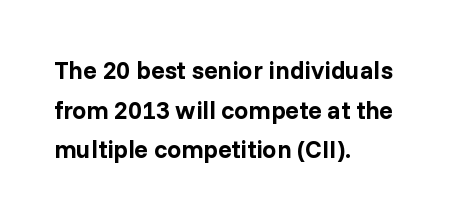
The words here are not underlined. Glyph-to-glyph distance matches everyday printed text. The rows are spaced the way most documents space them. The lettering holds an erect, upright posture throughout. Heavy-handed strokes throughout: this text is bold. Which margin do the lines hug? The left one — the right edge is uneven.
